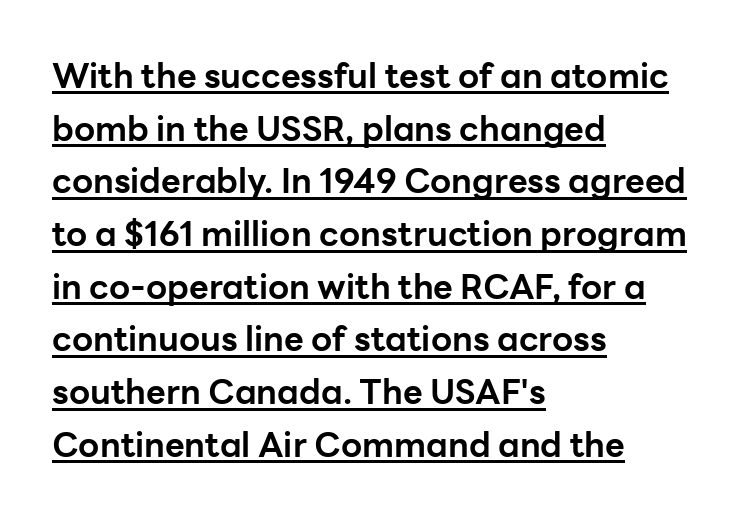
The image shows 34 px bold sans-serif type, upright; set left-aligned, normal line spacing (1.55x), normal letter spacing, underlined; low stroke contrast and a medium x-height.
